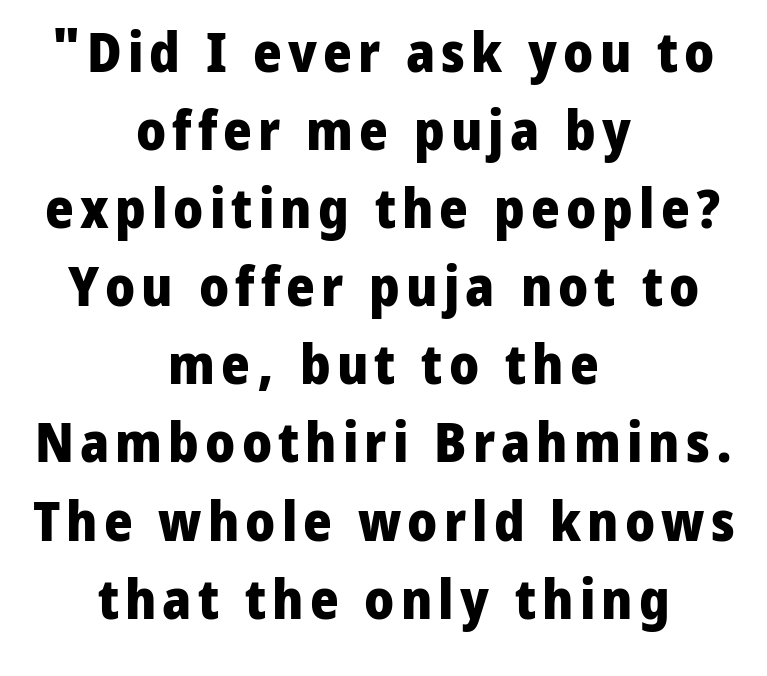
Nope, no serifs anywhere on these letters. Layout note: lines centered. Strong, thick strokes mark this as bold type. Does the leading feel generous? No, just average. The lettering stays uniformly vertical, giving the passage a roman look. Descender tails drop into unmarked territory.
